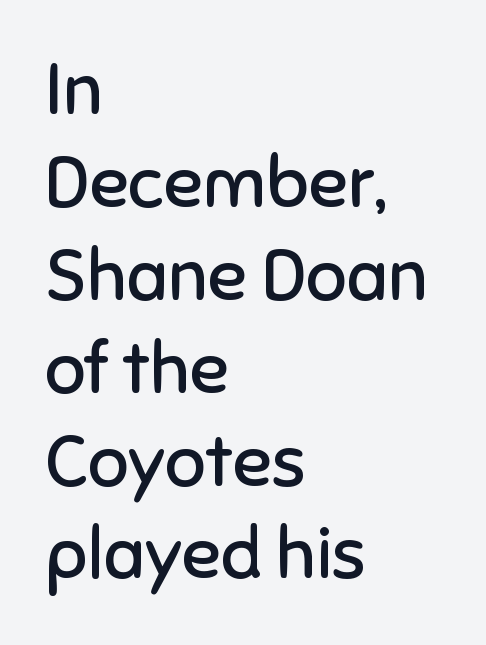
The image shows 72 px regular-weight sans-serif type, upright; set left-aligned, normal line spacing (1.29x), normal letter spacing, not underlined; low stroke contrast and a medium x-height.
